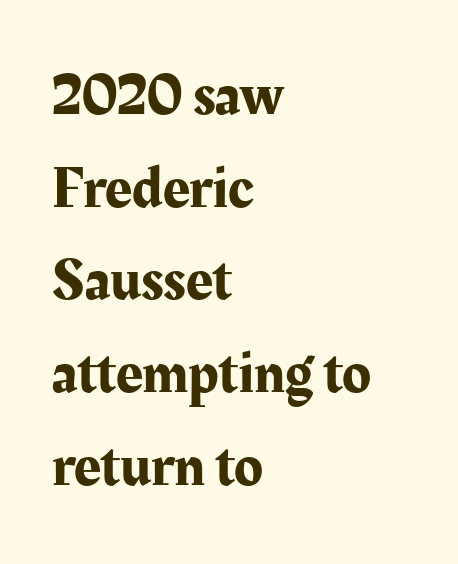
The image shows 59 px serif type, upright; set left-aligned, normal line spacing (1.57x), normal letter spacing, not underlined; medium stroke contrast and a medium x-height.
